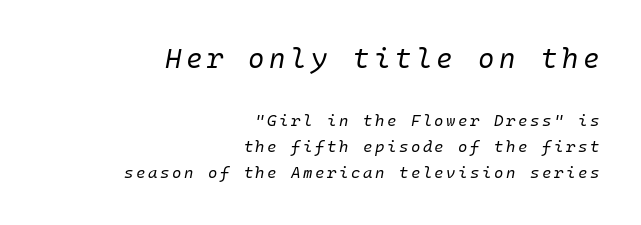
The image shows 28 px regular-weight type, italic (leaning right); set right-aligned, normal line spacing (1.65x), not underlined; the first (top) block is 1.75x larger; low stroke contrast and a medium x-height.
